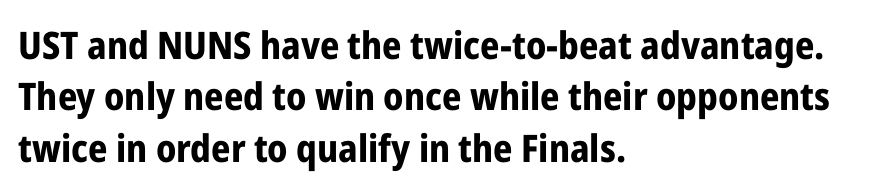
{"serif": "no", "italic": "no", "bold": "yes", "weight": "bold", "width": "condensed", "stroke_contrast": "low", "x_height": "medium", "monospaced": "no", "underline": "no", "align": "left", "line_spacing": "normal", "line_spacing_ratio": 1.35, "letter_spacing": "normal", "letter_spacing_em": 0.0, "glyph_px": 38}
